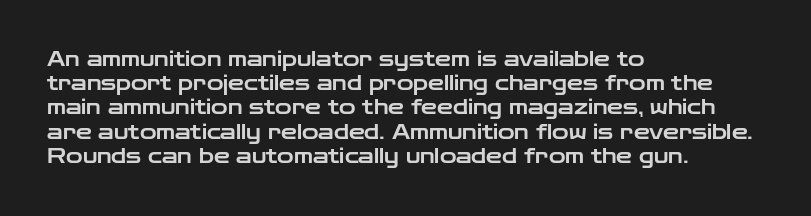
If you drew a line through each stem, it would be perfectly vertical. The line texture is even and compact thanks to regular tracking. Which margin do the lines hug? The left one — the right edge is uneven. Letters rest on an invisible, unmarked baseline.
